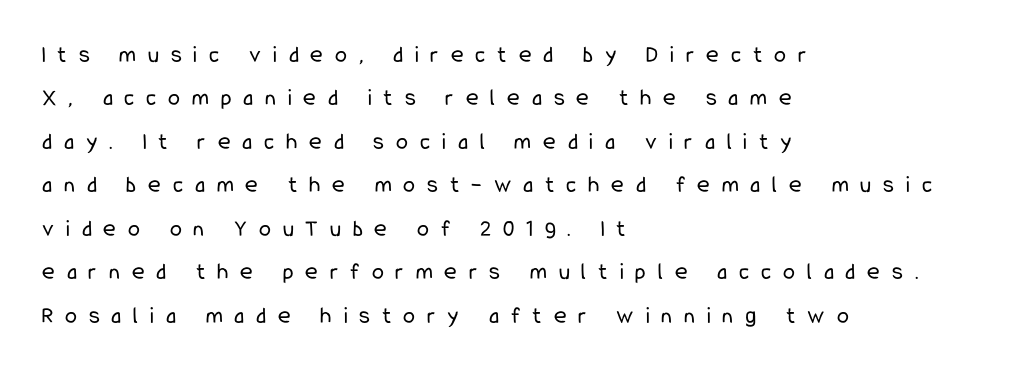
{"italic": "no", "bold": "no", "underline": "no", "align": "left", "line_spacing_ratio": 1.81, "letter_spacing": "wide", "letter_spacing_em": 0.5, "glyph_px": 24}
